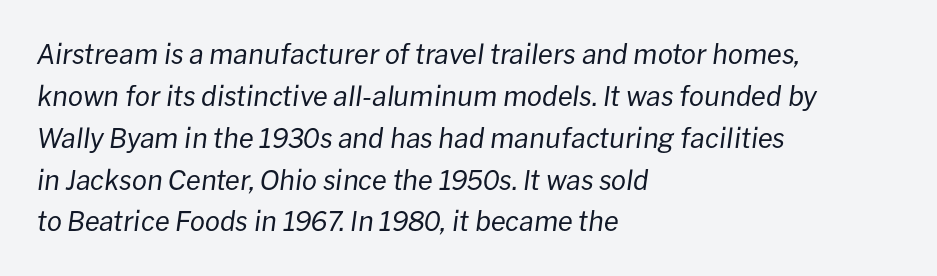
Is there much room between lines? A standard amount, neither cramped nor airy. The characters are drawn with everyday or finer stroke widths. Underline: absent. Notice how the stems are inclined rather than vertical — that's the hallmark of italics. The line texture is even and compact thanks to regular tracking.
